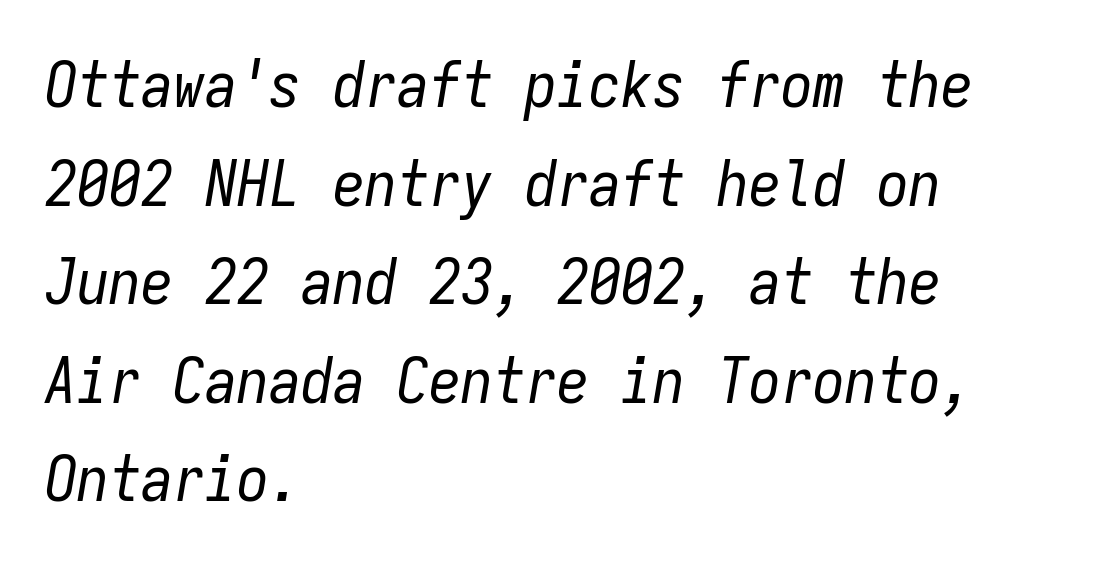
Q: Is the text bold? A: No.
Q: Is the text italic (slanted)? A: Yes, it leans right by about 9 degrees.
Q: Is the text underlined? A: No.
Q: How is the paragraph aligned? A: Left-aligned.
Q: Is the spacing between letters normal or unusually wide? A: Normal.
Q: Is the spacing between lines tight, normal or loose? A: Normal.
Q: Width (condensed, normal, or wide)? A: Condensed.
Q: Stroke contrast? A: Low.
Q: x-height? A: Medium.
Q: Monospaced? A: Yes.
